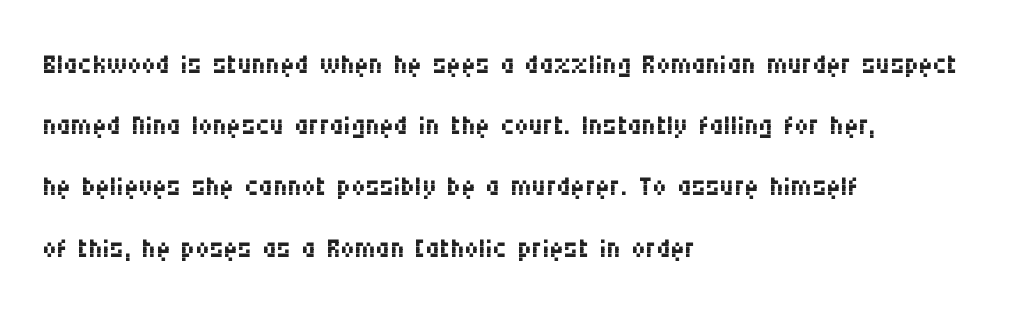
The image shows 39 px regular-weight, condensed sans-serif type, upright; set left-aligned, normal line spacing (1.57x), normal letter spacing, not underlined; medium stroke contrast and a large x-height.
